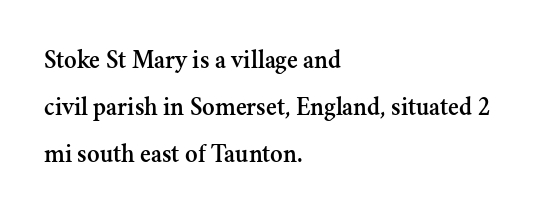
{"italic": "no", "underline": "no", "align": "left", "line_spacing_ratio": 1.81, "letter_spacing": "normal", "letter_spacing_em": 0.0, "glyph_px": 26}
